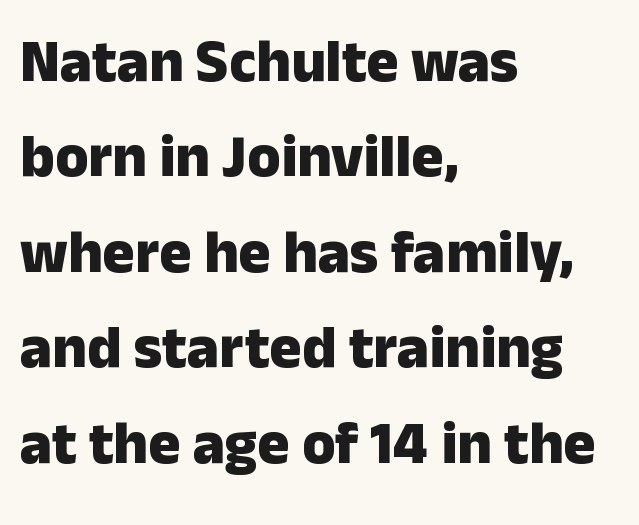
Q: Is the text bold? A: Yes.
Q: Is the text italic (slanted)? A: No, it is upright.
Q: Is the typeface a serif or a sans-serif typeface? A: Sans-serif.
Q: Is the text underlined? A: No.
Q: How is the paragraph aligned? A: Left-aligned.
Q: Is the spacing between letters normal or unusually wide? A: Normal.
Q: Is the spacing between lines tight, normal or loose? A: Normal.
Q: Width (condensed, normal, or wide)? A: Normal.
Q: Stroke contrast? A: Low.
Q: x-height? A: Medium.
Q: Monospaced? A: No.
